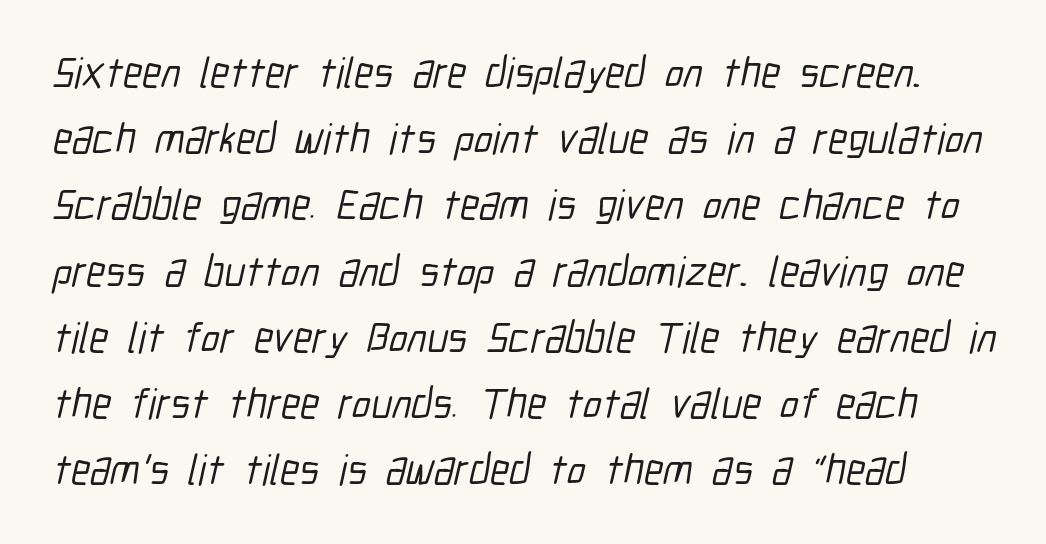
The image shows 43 px condensed sans-serif type; set normal line spacing (1.54x), normal letter spacing, not underlined; low stroke contrast and a medium x-height.
